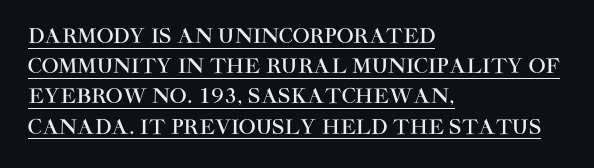
Q: Is the text italic (slanted)? A: No, it is upright.
Q: Is the text underlined? A: Yes.
Q: How is the paragraph aligned? A: Left-aligned.
Q: Is the spacing between letters normal or unusually wide? A: Normal.
Q: Is the spacing between lines tight, normal or loose? A: Normal.
